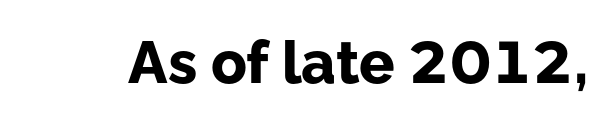
{"serif": "no", "italic": "no", "bold": "yes", "weight": "bold", "width": "normal", "stroke_contrast": "low", "x_height": "medium", "monospaced": "no", "underline": "no", "letter_spacing": "normal", "letter_spacing_em": 0.0, "glyph_px": 59}
